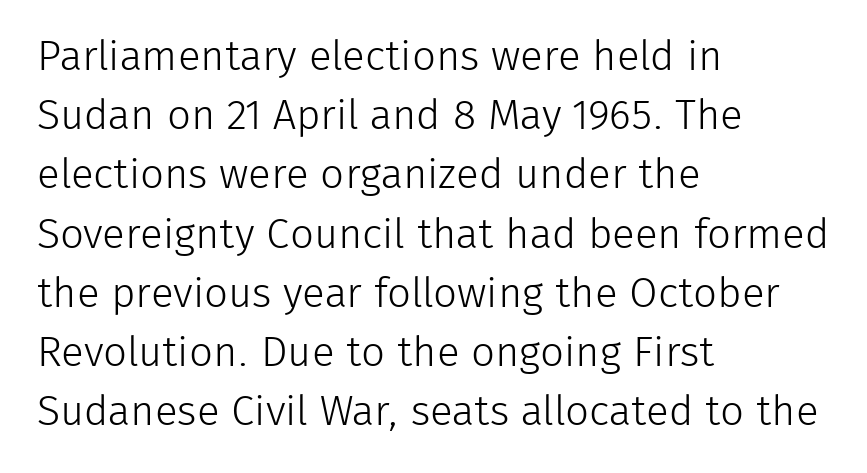
These lines are composed in type without serifs. Bare-footed words on every line. This sample has the flowing, uneven cadence of proportional lettering. The passage shown is not bold in any degree. No extra tracking has been applied to these lines. The text block is weighted toward the left margin, trailing off unevenly rightward.
